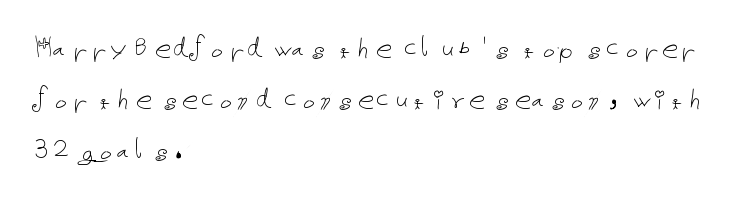
The image shows 33 px thin type, upright; set left-aligned, normal line spacing (1.54x), normal letter spacing, not underlined; low stroke contrast and a medium x-height.
